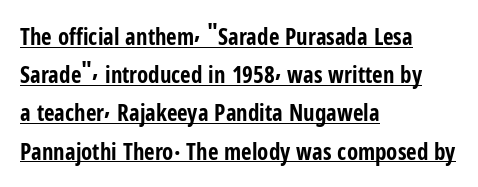
The image shows 23 px bold type, upright; set left-aligned, normal line spacing (1.66x), normal letter spacing, underlined.
